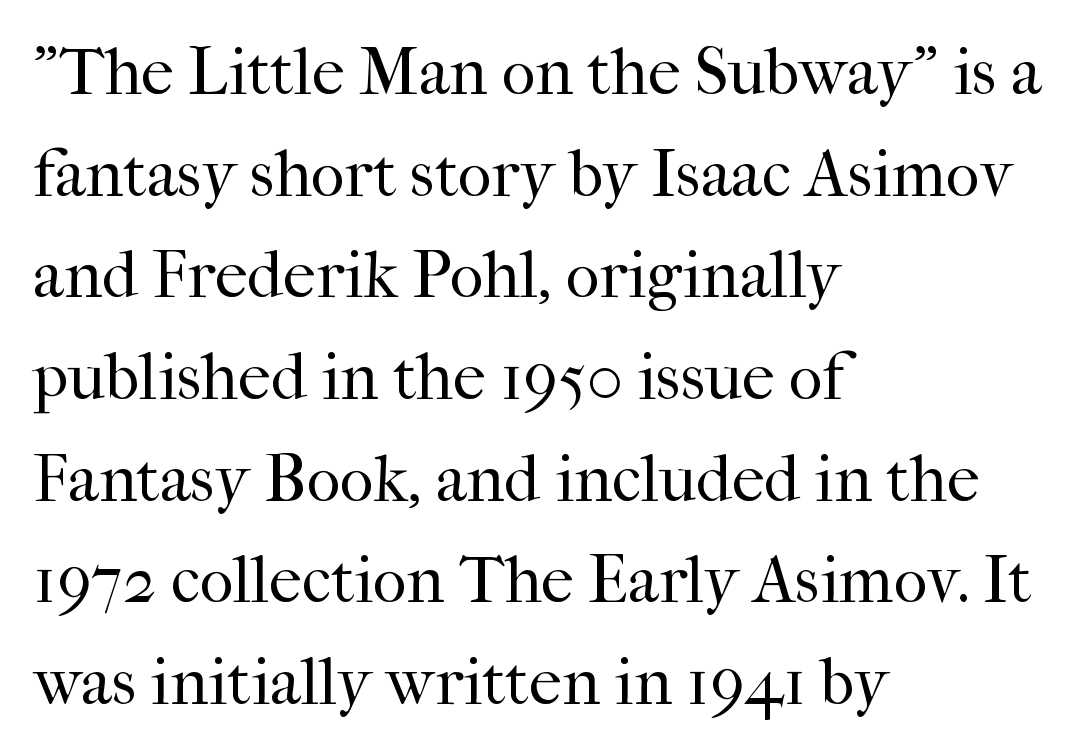
This rendering uses left alignment, leaving the right contour irregular. Does the type have serifs? Yes, each stem ends in a small foot. Proportional: the letters do not fall into vertical columns. Nobody drew a line under any word here. Weight: in the light-to-regular range. Leading: standard.
